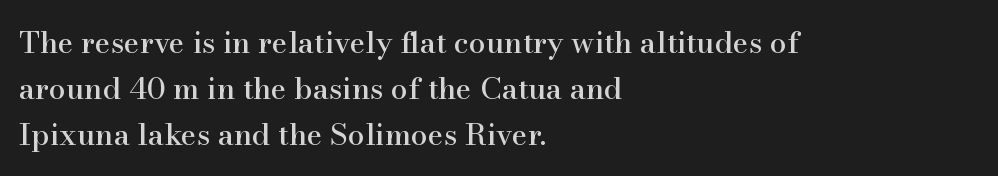
Q: Is the text italic (slanted)? A: No, it is upright.
Q: Is the typeface a serif or a sans-serif typeface? A: Serif.
Q: Is the text underlined? A: No.
Q: How is the paragraph aligned? A: Left-aligned.
Q: Is the spacing between letters normal or unusually wide? A: Normal.
Q: Is the spacing between lines tight, normal or loose? A: Normal.
Q: Width (condensed, normal, or wide)? A: Normal.
Q: Stroke contrast? A: High.
Q: x-height? A: Small.
Q: Monospaced? A: No.
